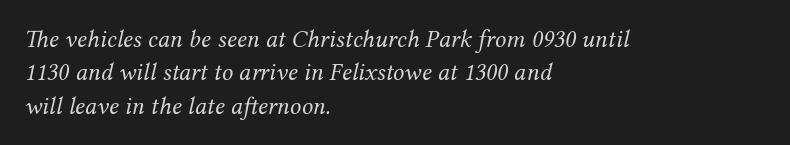
The image shows 25 px text type, italic (leaning right); set left-aligned, normal line spacing (1.34x), normal letter spacing, not underlined.
